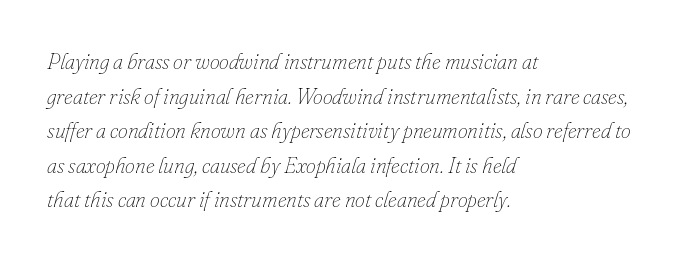
The image shows 22 px text type, italic (leaning right); set left-aligned, normal line spacing (1.57x), normal letter spacing, not underlined.
